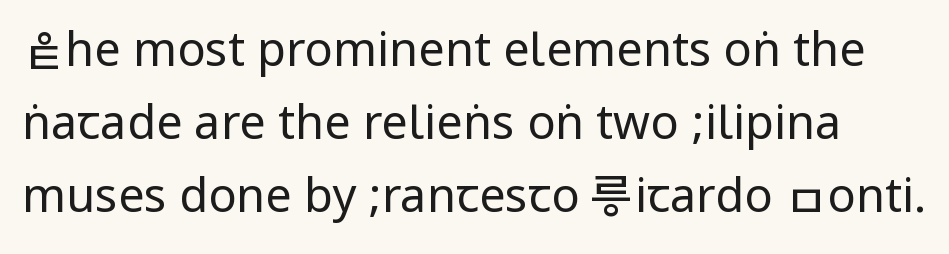
Q: Is the text bold? A: No.
Q: Is the text italic (slanted)? A: No, it is upright.
Q: Is the typeface a serif or a sans-serif typeface? A: Sans-serif.
Q: Is the text underlined? A: No.
Q: Is the spacing between letters normal or unusually wide? A: Normal.
Q: Is the spacing between lines tight, normal or loose? A: Normal.
Q: Width (condensed, normal, or wide)? A: Condensed.
Q: Stroke contrast? A: Low.
